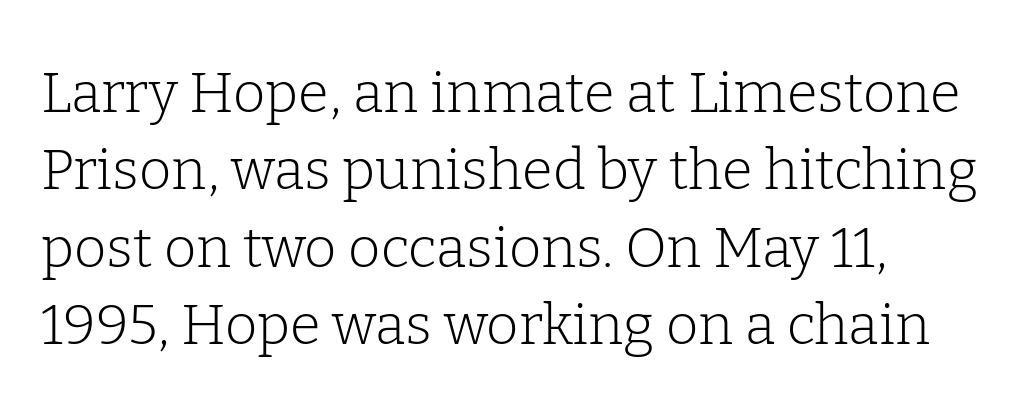
Unlike italic type, these characters show no tilt at all. Here the glyphs are tracked normally, forming tight word shapes. Looks like regular typesetting: each glyph gets only the width it needs. A normal amount of white space separates one row of letters from the next. Just letters on the line, the space beneath them empty. Observe the serifs anchoring each vertical stroke in this sample.
